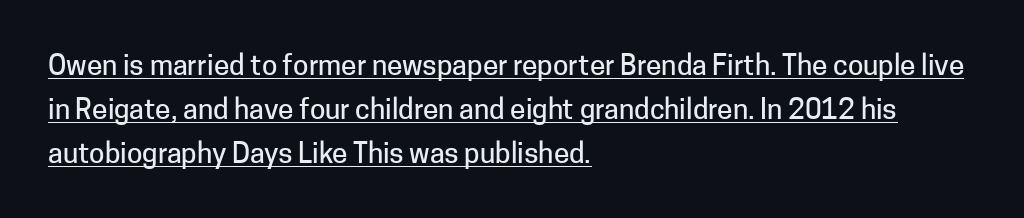
The image shows 28 px sans-serif type, upright; set left-aligned, normal line spacing (1.57x), normal letter spacing, underlined; low stroke contrast and a medium x-height.
